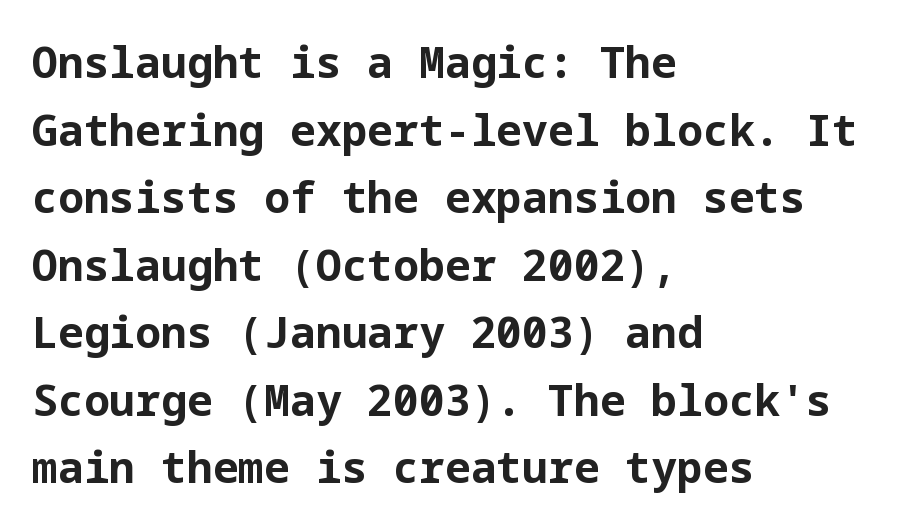
{"serif": "no", "italic": "no", "bold": "yes", "weight": "bold", "width": "normal", "stroke_contrast": "low", "x_height": "medium", "underline": "no", "align": "left", "line_spacing": "normal", "line_spacing_ratio": 1.57, "letter_spacing": "normal", "letter_spacing_em": 0.0, "glyph_px": 43}
